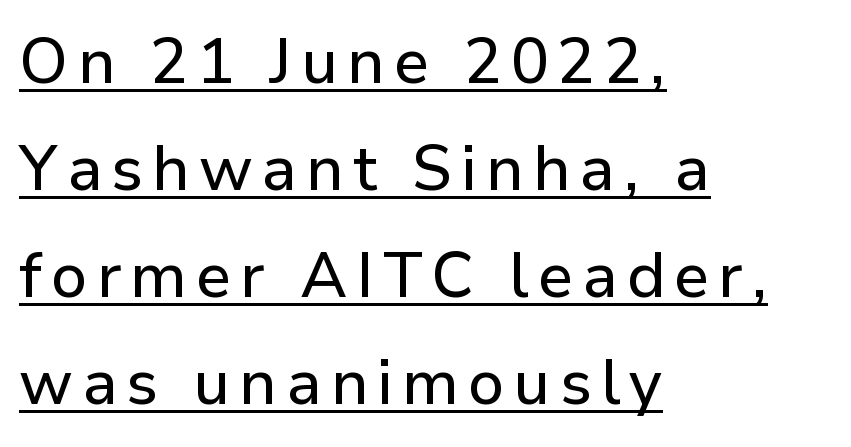
{"serif": "no", "italic": "no", "width": "normal", "stroke_contrast": "low", "x_height": "medium", "monospaced": "no", "underline": "yes", "align": "left", "line_spacing": "normal", "line_spacing_ratio": 1.7, "glyph_px": 63}
